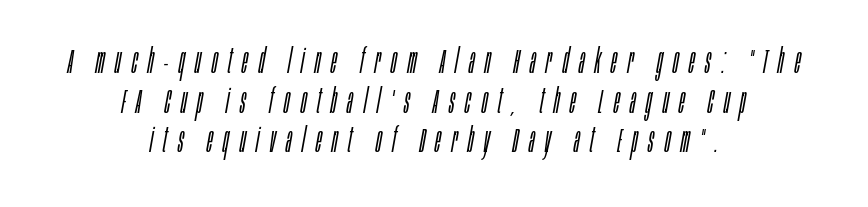
The space between consecutive lines is stingy. Stroke mass is kept to a normal reading level or below. Just letters on the line, the space beneath them empty. The typesetter chose a symmetrical, centered arrangement here. In terms of letterspacing, this is a distinctly airy, spread setting.
